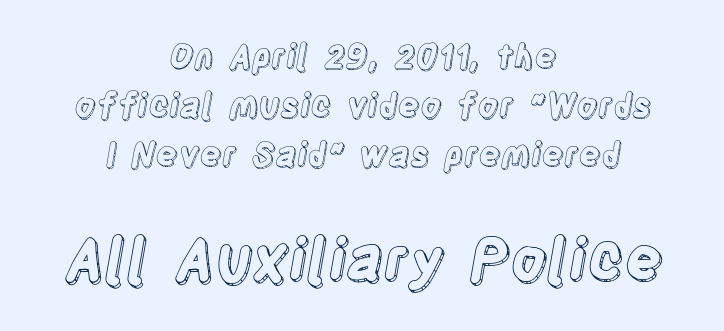
The gaps between neighbouring characters are ordinary and unremarkable. A centered setting, common on invitations and titles, is used for this passage. The following chunk of copy outweighs the initial chunk in type size. The space between consecutive lines is moderate. Think of a printed novel: that variable character pitch is what you see here.
